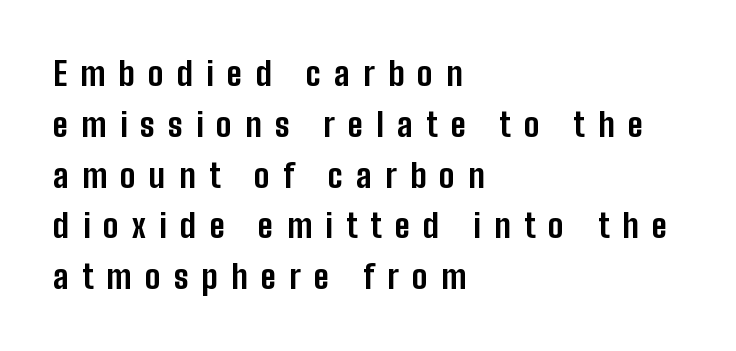
Q: Is the text bold? A: Yes.
Q: Is the text italic (slanted)? A: No, it is upright.
Q: Is the typeface a serif or a sans-serif typeface? A: Sans-serif.
Q: Is the text underlined? A: No.
Q: How is the paragraph aligned? A: Left-aligned.
Q: Is the spacing between letters normal or unusually wide? A: Unusually wide.
Q: Is the spacing between lines tight, normal or loose? A: Normal.
Q: Width (condensed, normal, or wide)? A: Condensed.
Q: Stroke contrast? A: Low.
Q: x-height? A: Medium.
Q: Monospaced? A: No.
